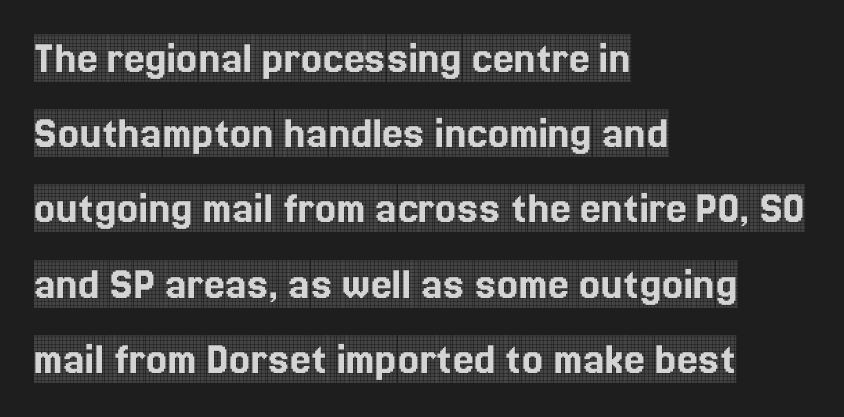
The image shows 47 px condensed serif type, upright; set left-aligned, normal line spacing (1.6x), normal letter spacing, not underlined; a large x-height.
